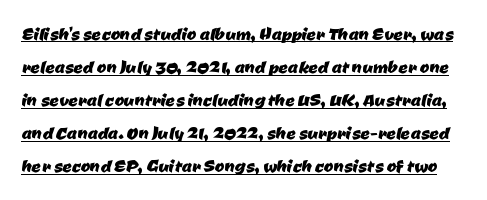
Nobody touched the tracking dial on this one. Summary of vertical rhythm: regular, with standard interline spacing. Underlining? Definitely there.
